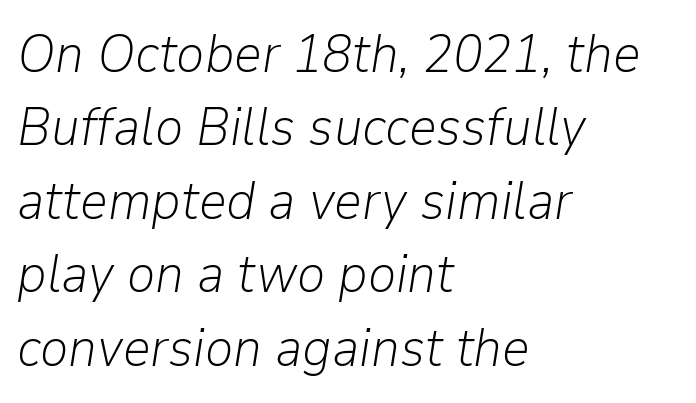
The image shows 54 px light type, italic (leaning right); set left-aligned, normal line spacing (1.36x), normal letter spacing, not underlined; low stroke contrast and a medium x-height.
